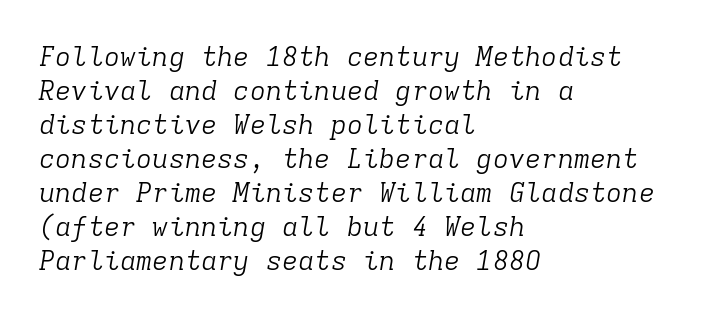
The image shows 27 px text type, italic (leaning right); set left-aligned, normal line spacing (1.26x), normal letter spacing, not underlined.
